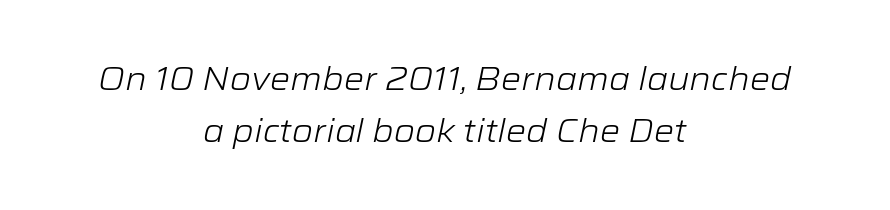
The image shows 32 px light, wide type, italic (leaning right); set centered, normal line spacing (1.61x), normal letter spacing, not underlined; low stroke contrast and a medium x-height.
